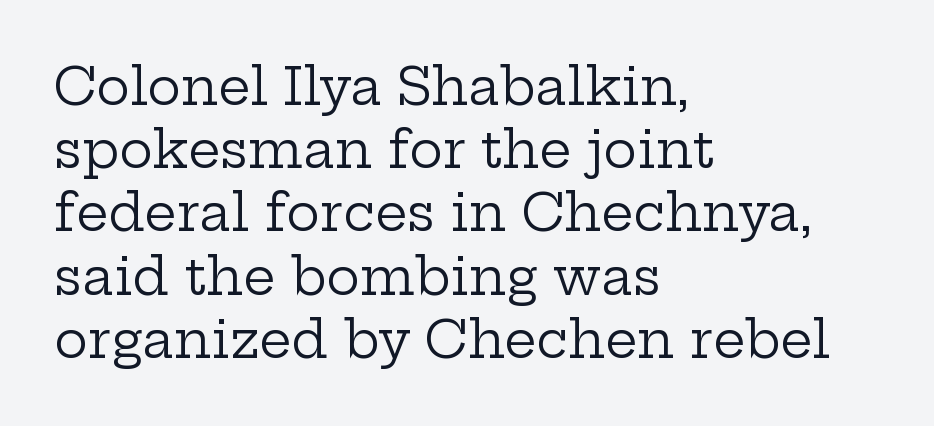
{"serif": "yes", "italic": "no", "bold": "no", "weight": "regular", "width": "wide", "stroke_contrast": "low", "x_height": "medium", "monospaced": "no", "underline": "no", "align": "left", "line_spacing_ratio": 1.24, "letter_spacing": "normal", "letter_spacing_em": 0.0, "glyph_px": 51}
